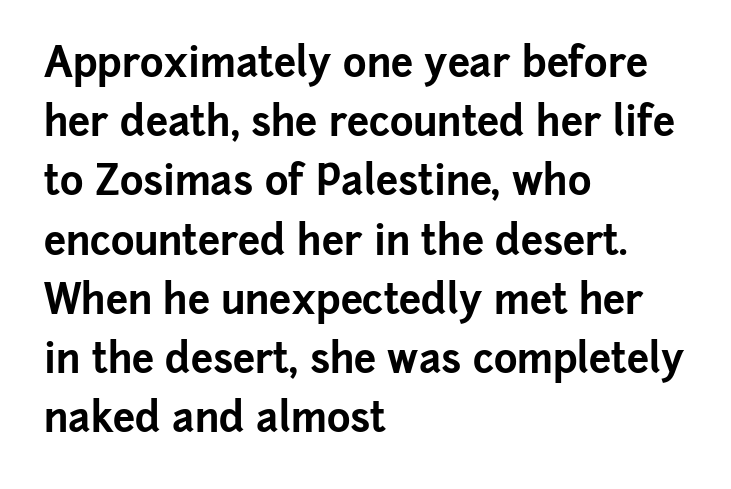
Spacing verdict: proportional, widths tailored to each character. Whoever set this chose a conventional vertical rhythm. Posture: vertical. Characters follow at the spacing the type designer built in. The space directly below the letters is spotless. If you drew a ruler down the left edge, every line would touch it.
